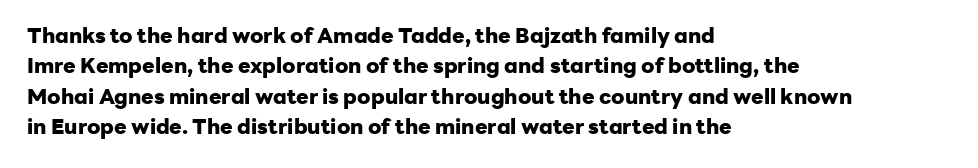
Q: Is the text bold? A: Yes.
Q: Is the text italic (slanted)? A: No, it is upright.
Q: Is the text underlined? A: No.
Q: How is the paragraph aligned? A: Left-aligned.
Q: Is the spacing between letters normal or unusually wide? A: Normal.
Q: Is the spacing between lines tight, normal or loose? A: Normal.
